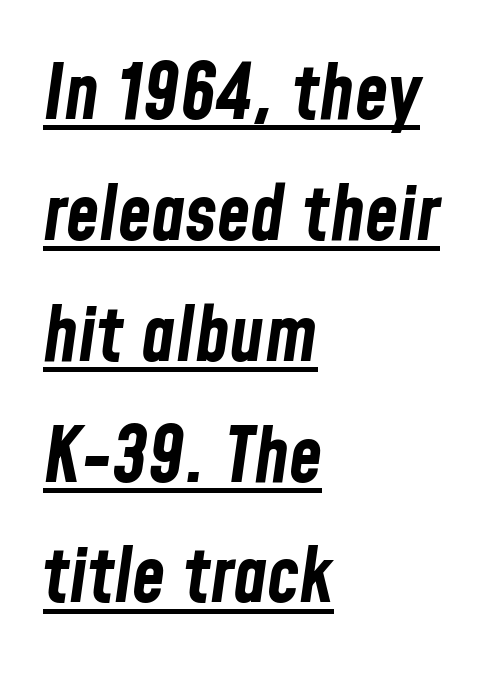
Here the glyphs are tracked normally, forming tight word shapes. The typesetter has applied underlining to the passage shown. Here the designer chose a conventional face with non-uniform glyph widths. Each line starts at the same left margin while the right side varies.
